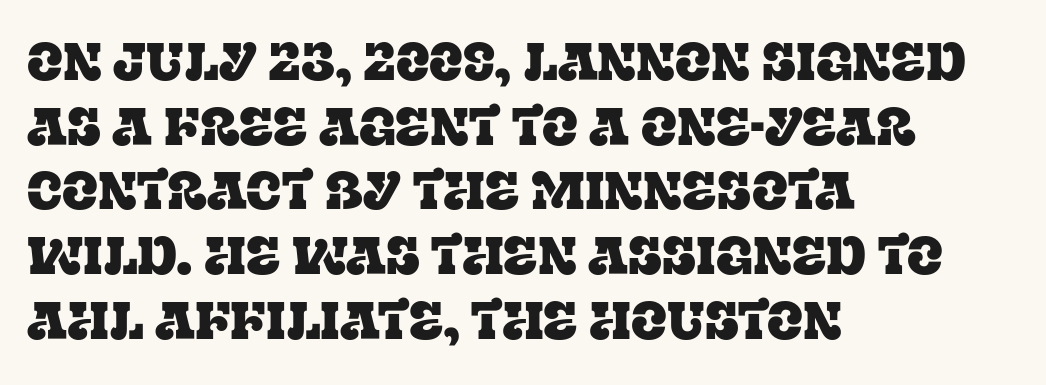
Q: Is the text italic (slanted)? A: No, it is upright.
Q: Is the typeface a serif or a sans-serif typeface? A: Serif.
Q: Is the text underlined? A: No.
Q: How is the paragraph aligned? A: Left-aligned.
Q: Is the spacing between letters normal or unusually wide? A: Normal.
Q: Width (condensed, normal, or wide)? A: Normal.
Q: Stroke contrast? A: Low.
Q: x-height? A: Large.
Q: Monospaced? A: No.
